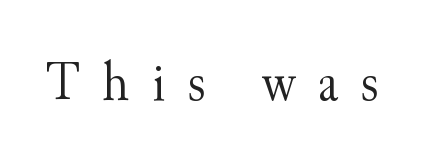
The image shows 57 px light serif type, upright; set unusually wide letter spacing (+0.39 em), not underlined; medium stroke contrast and a small x-height.
